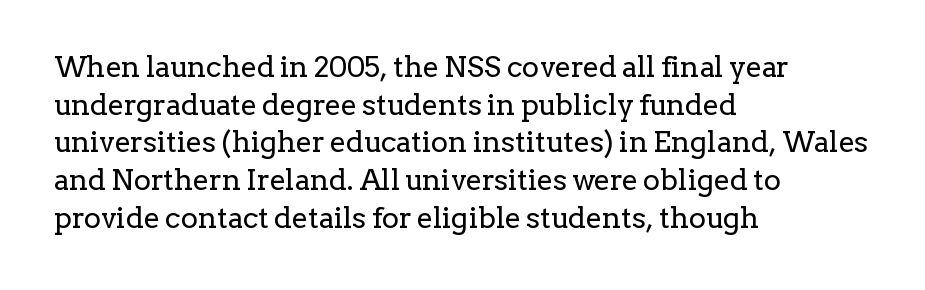
Q: Is the text bold? A: No.
Q: Is the text italic (slanted)? A: No, it is upright.
Q: Is the typeface a serif or a sans-serif typeface? A: Serif.
Q: Is the text underlined? A: No.
Q: How is the paragraph aligned? A: Left-aligned.
Q: Is the spacing between letters normal or unusually wide? A: Normal.
Q: Is the spacing between lines tight, normal or loose? A: Normal.
Q: Width (condensed, normal, or wide)? A: Normal.
Q: Stroke contrast? A: Low.
Q: x-height? A: Medium.
Q: Monospaced? A: No.
